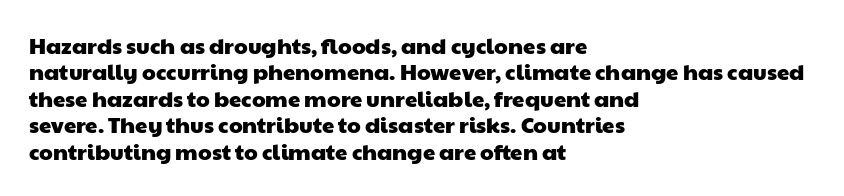
{"underline": "no", "align": "left", "line_spacing_ratio": 1.2, "letter_spacing": "normal", "letter_spacing_em": 0.0, "glyph_px": 22}
